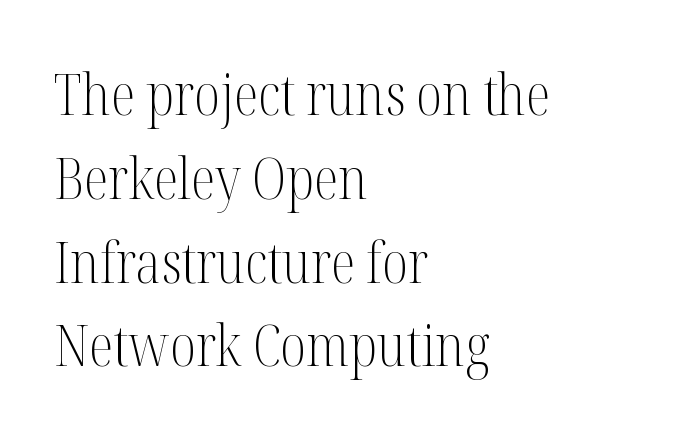
Q: Is the text bold? A: No.
Q: Is the text italic (slanted)? A: No, it is upright.
Q: Is the typeface a serif or a sans-serif typeface? A: Serif.
Q: Is the text underlined? A: No.
Q: How is the paragraph aligned? A: Left-aligned.
Q: Is the spacing between letters normal or unusually wide? A: Normal.
Q: Is the spacing between lines tight, normal or loose? A: Normal.
Q: Width (condensed, normal, or wide)? A: Condensed.
Q: Stroke contrast? A: Medium.
Q: x-height? A: Medium.
Q: Monospaced? A: No.
